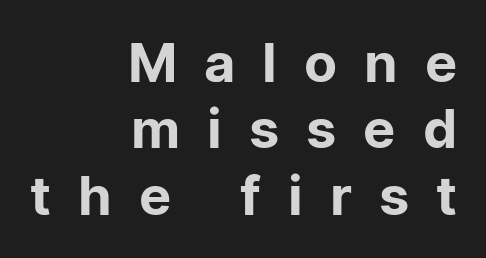
Q: Is the text bold? A: No.
Q: Is the text italic (slanted)? A: No, it is upright.
Q: Is the typeface a serif or a sans-serif typeface? A: Sans-serif.
Q: Is the text underlined? A: No.
Q: How is the paragraph aligned? A: Right-aligned.
Q: Is the spacing between letters normal or unusually wide? A: Unusually wide.
Q: Width (condensed, normal, or wide)? A: Normal.
Q: Stroke contrast? A: Low.
Q: x-height? A: Medium.
Q: Monospaced? A: No.
